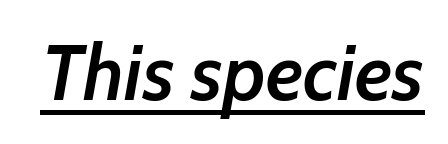
{"italic": "yes", "lean": "right", "slant_degrees": 7, "bold": "semi", "weight": "semibold", "width": "normal", "stroke_contrast": "low", "x_height": "medium", "monospaced": "no", "underline": "yes", "letter_spacing": "normal", "letter_spacing_em": 0.0, "glyph_px": 78}
